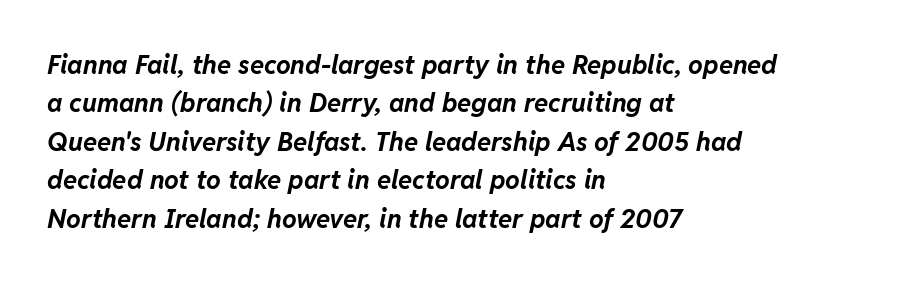
{"italic": "yes", "lean": "right", "slant_degrees": 11, "bold": "yes", "underline": "no", "align": "left", "line_spacing": "normal", "line_spacing_ratio": 1.48, "letter_spacing": "normal", "letter_spacing_em": 0.0, "glyph_px": 26}
